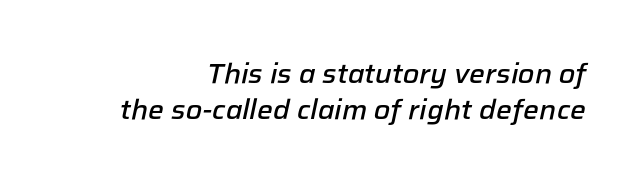
The image shows 28 px semibold type, italic (leaning right); set right-aligned, normal line spacing (1.28x), normal letter spacing, not underlined; low stroke contrast and a medium x-height.
